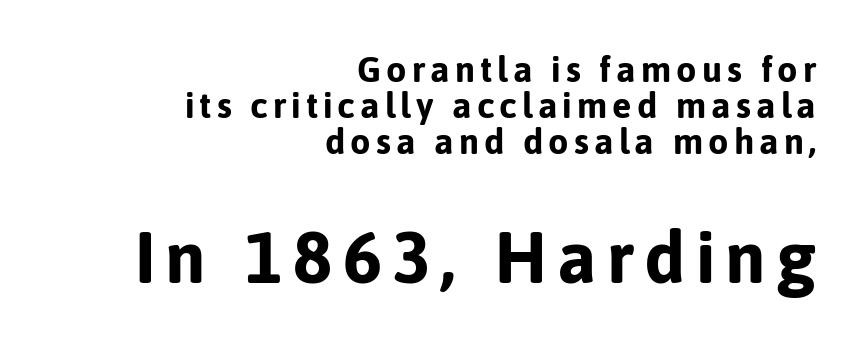
No italicization has been applied; the sample stays upright. One glance says dense: line gaps are narrower than usual. Which of the two is more prominent by size? The second, at the bottom. Check under the words: just untouched page. A typesetter would label this face a sans. These lines are rendered in a variable-pitch font.
